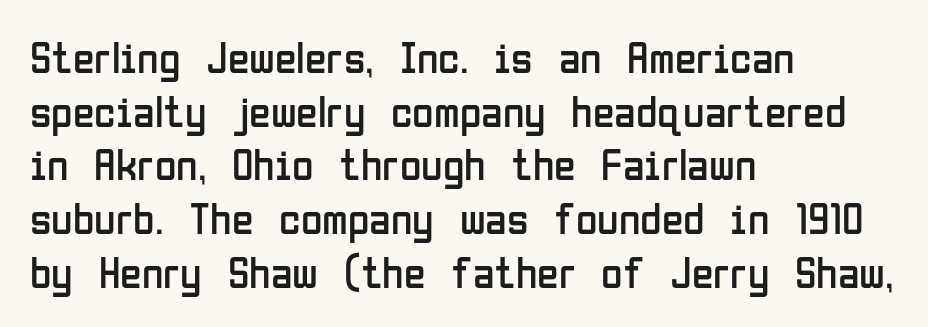
Q: Is the text bold? A: No.
Q: Is the text italic (slanted)? A: No, it is upright.
Q: Is the typeface a serif or a sans-serif typeface? A: Sans-serif.
Q: Is the text underlined? A: No.
Q: How is the paragraph aligned? A: Left-aligned.
Q: Is the spacing between letters normal or unusually wide? A: Normal.
Q: Width (condensed, normal, or wide)? A: Condensed.
Q: Stroke contrast? A: Low.
Q: x-height? A: Medium.
Q: Monospaced? A: No.
